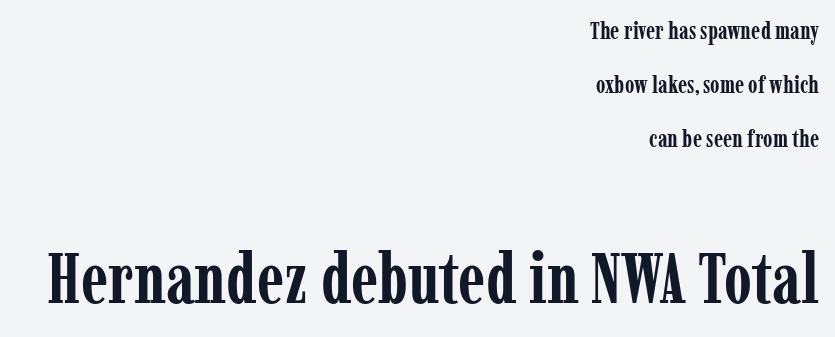
The image shows 71 px semibold, condensed serif type, upright; set right-aligned, loose line spacing (2.25x), normal letter spacing, not underlined; the second (bottom) block is 2.96x larger; low stroke contrast and a medium x-height.
